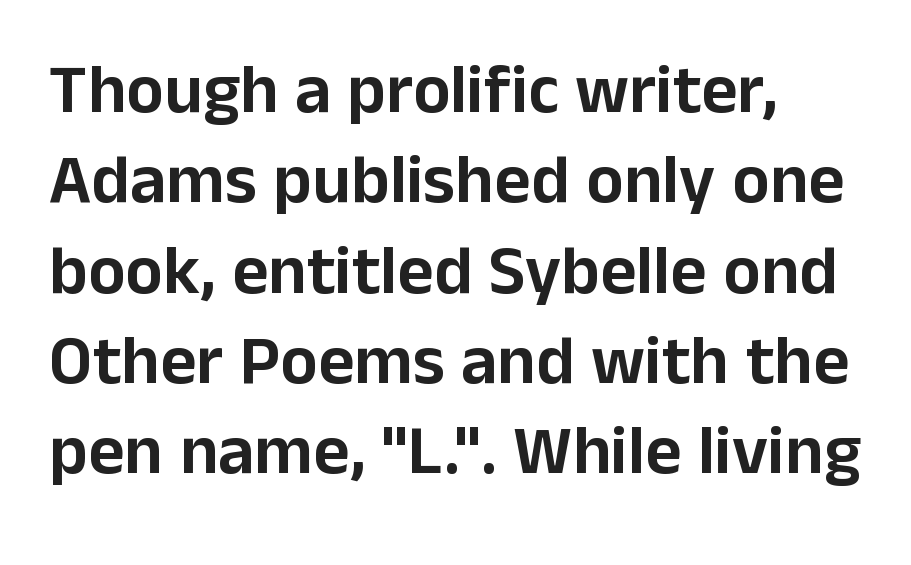
Baseline-to-baseline distance is the conventional proportion of letter height. The rendering uses natural spacing where letterforms have individual widths. No feet cap the strokes, marking this as sans-serif type. The passage shown has conventional tracking throughout.
